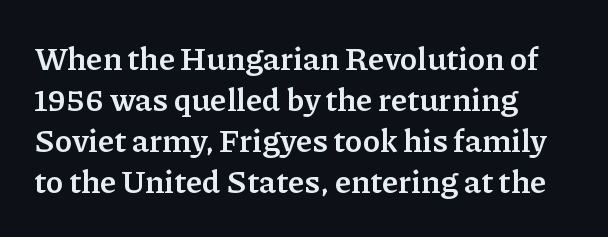
The image shows 32 px semibold serif type, upright; set left-aligned, normal line spacing (1.28x), normal letter spacing, not underlined; low stroke contrast and a medium x-height.
